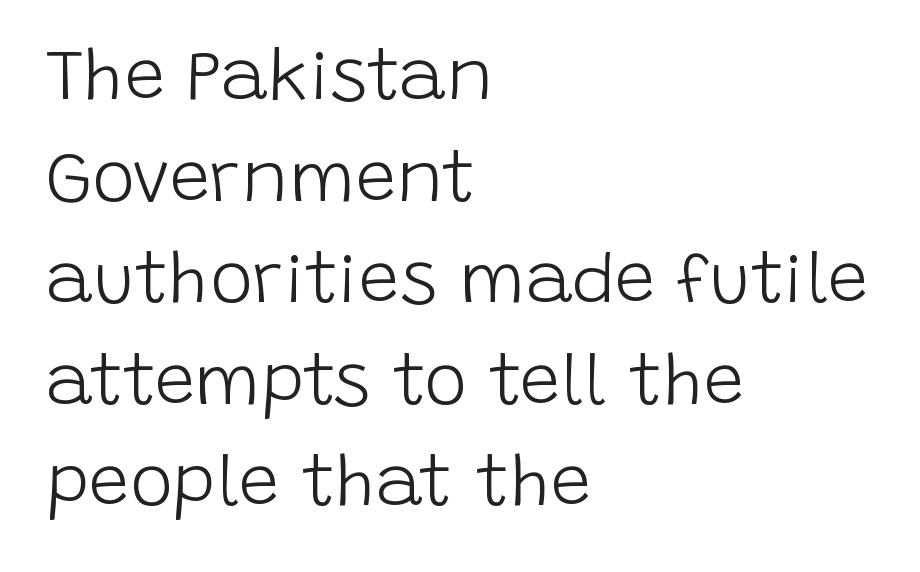
{"serif": "no", "italic": "no", "bold": "no", "weight": "light", "width": "normal", "stroke_contrast": "low", "x_height": "large", "monospaced": "no", "underline": "no", "align": "left", "line_spacing": "normal", "line_spacing_ratio": 1.41, "letter_spacing": "normal", "letter_spacing_em": 0.0, "glyph_px": 72}
